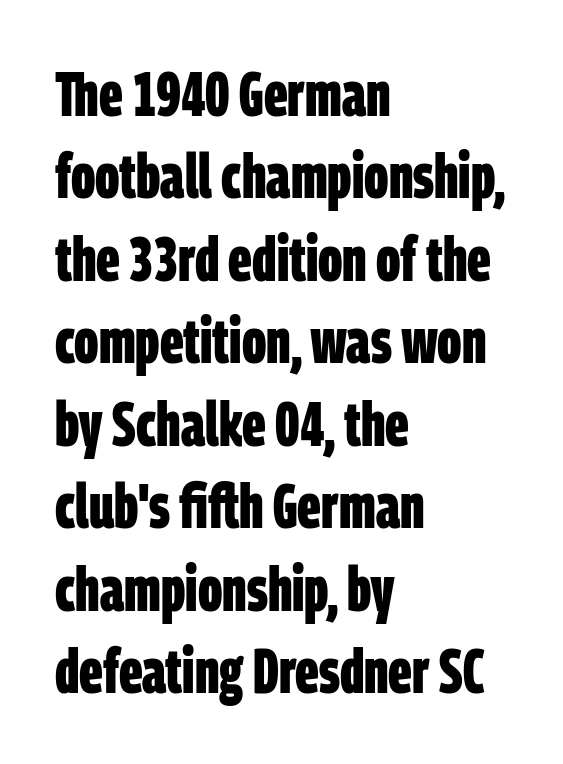
{"serif": "no", "bold": "yes", "weight": "bold", "width": "condensed", "stroke_contrast": "low", "x_height": "large", "monospaced": "no", "underline": "no", "align": "left", "line_spacing": "normal", "line_spacing_ratio": 1.33, "letter_spacing": "normal", "letter_spacing_em": 0.0, "glyph_px": 62}
